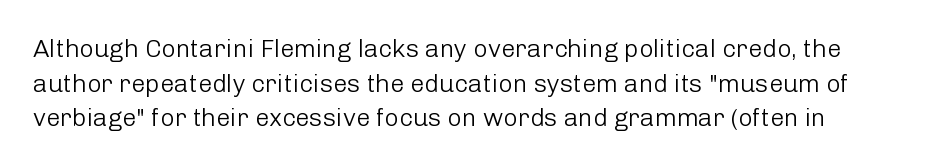
The image shows 25 px text type, upright; set normal line spacing (1.39x), normal letter spacing, not underlined.
